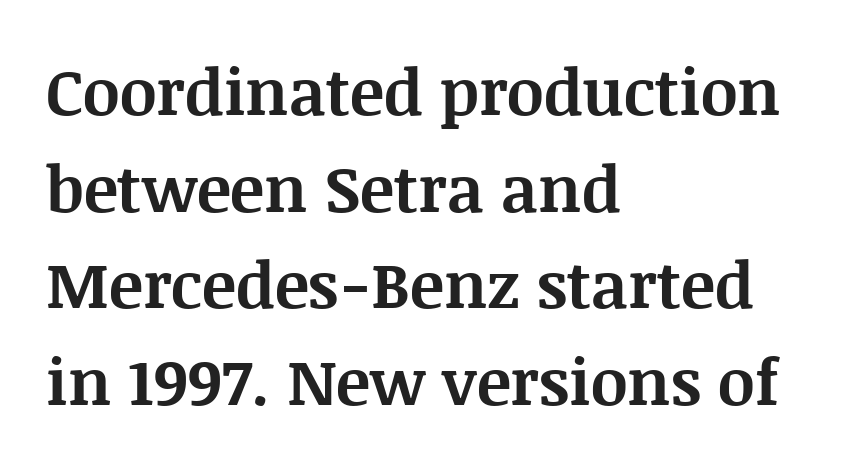
{"serif": "yes", "italic": "no", "bold": "yes", "weight": "bold", "width": "normal", "stroke_contrast": "medium", "x_height": "large", "monospaced": "no", "underline": "no", "align": "left", "line_spacing": "normal", "line_spacing_ratio": 1.51, "letter_spacing": "normal", "letter_spacing_em": 0.0, "glyph_px": 64}
